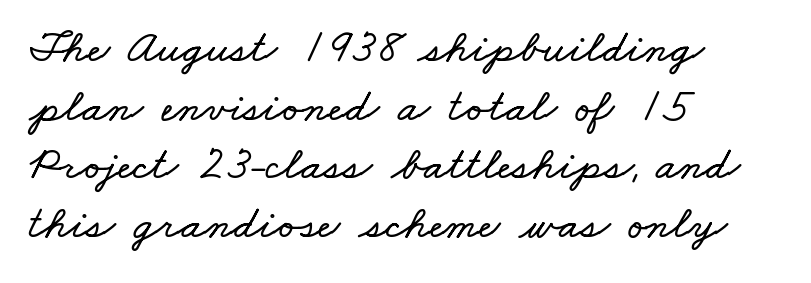
{"width": "wide", "stroke_contrast": "low", "x_height": "small", "monospaced": "no", "underline": "no", "align": "left", "line_spacing": "normal", "line_spacing_ratio": 1.25, "letter_spacing": "normal", "letter_spacing_em": 0.0, "glyph_px": 47}
